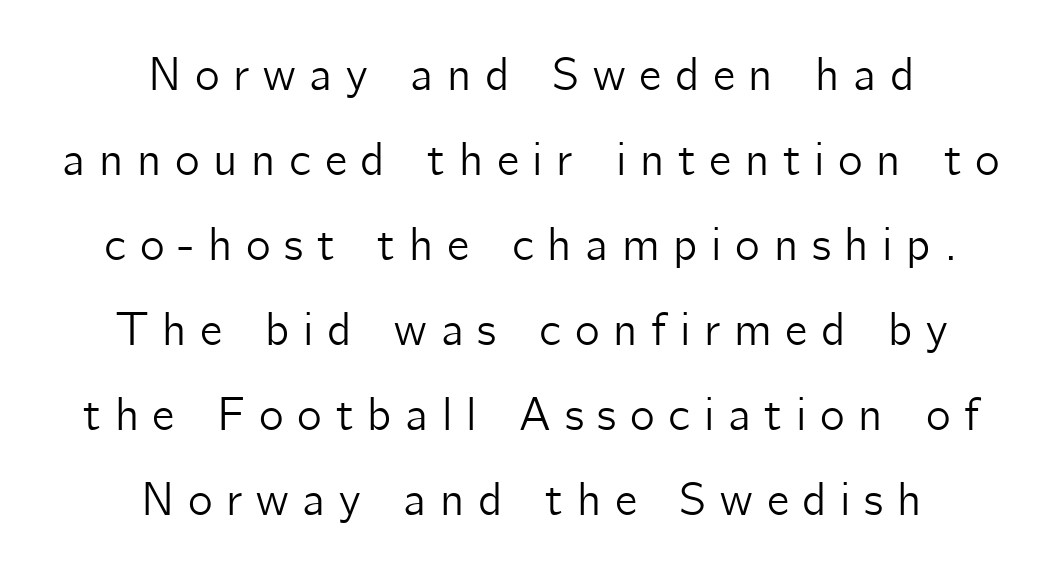
The image shows 47 px sans-serif type, upright; set centered, line spacing 1.81x, unusually wide letter spacing (+0.29 em), not underlined; low stroke contrast and a medium x-height.
